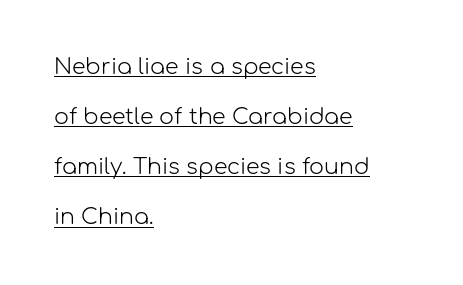
The letters look calm and open, with moderate or lighter stems. Each new line begins a long way beneath the previous one. Observe the ordinary spacing: letters are neighbours, not strangers. The specimen reads as upright at a glance. Decoration check: the copy is underlined.
